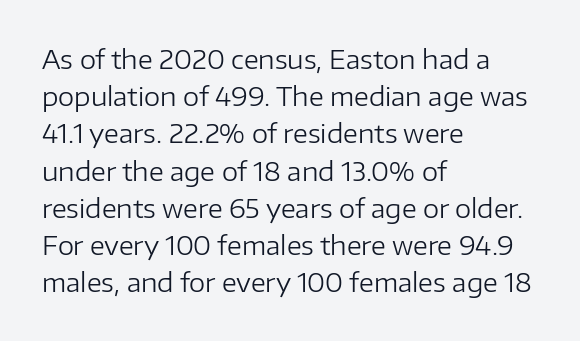
The image shows 26 px text type, upright; set left-aligned, normal line spacing (1.43x), normal letter spacing, not underlined.
